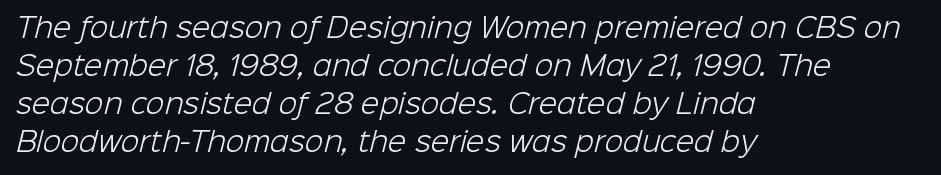
The image shows 27 px text type; set left-aligned, normal line spacing (1.41x), normal letter spacing, not underlined.
